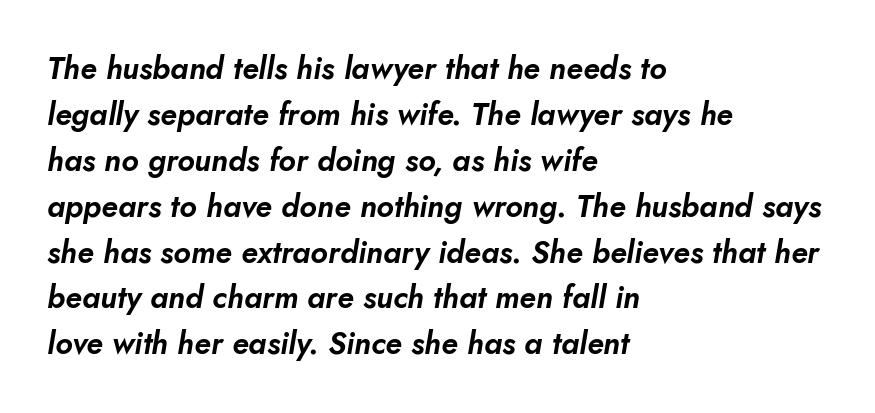
The image shows 31 px text type, italic (leaning right); set left-aligned, normal line spacing (1.48x), normal letter spacing, not underlined; low stroke contrast and a small x-height.
